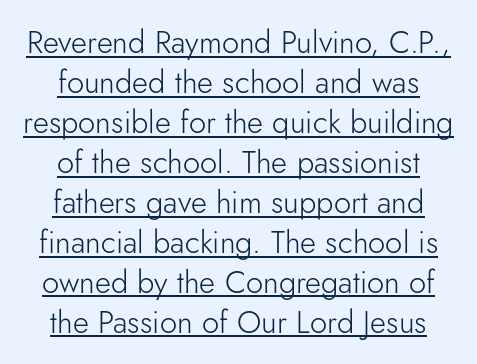
The image shows 31 px light sans-serif type, upright; set centered, normal line spacing (1.29x), normal letter spacing, underlined; low stroke contrast and a small x-height.
